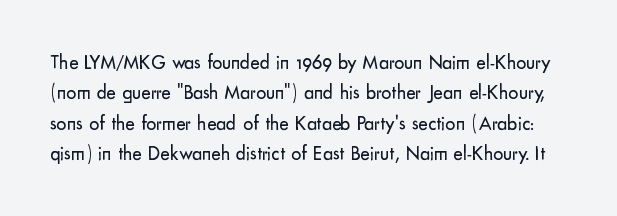
The image shows 20 px text type, upright; set normal line spacing (1.52x), normal letter spacing, not underlined.
